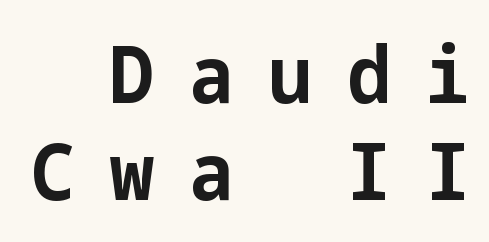
The image shows 78 px bold sans-serif type, upright; set right-aligned, line spacing 1.24x, unusually wide letter spacing (+0.45 em), not underlined; low stroke contrast and a medium x-height.
